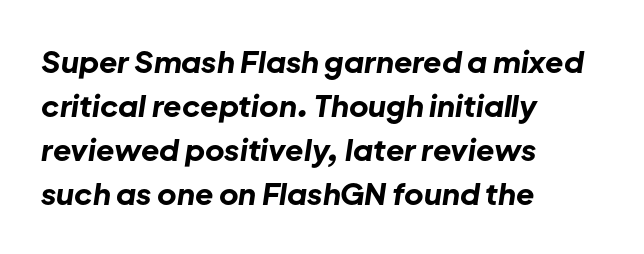
{"italic": "yes", "lean": "right", "slant_degrees": 8, "bold": "yes", "weight": "bold", "width": "normal", "stroke_contrast": "low", "x_height": "medium", "monospaced": "no", "underline": "no", "align": "left", "line_spacing": "normal", "line_spacing_ratio": 1.47, "letter_spacing": "normal", "letter_spacing_em": 0.0, "glyph_px": 30}
